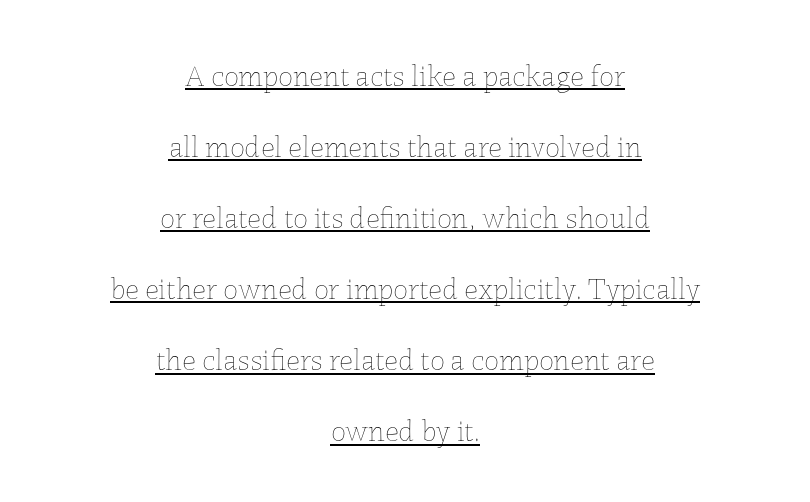
{"italic": "no", "bold": "no", "weight": "thin", "width": "normal", "stroke_contrast": "low", "x_height": "medium", "monospaced": "no", "underline": "yes", "align": "center", "line_spacing": "loose", "line_spacing_ratio": 2.37, "letter_spacing": "normal", "letter_spacing_em": 0.0, "glyph_px": 30}
